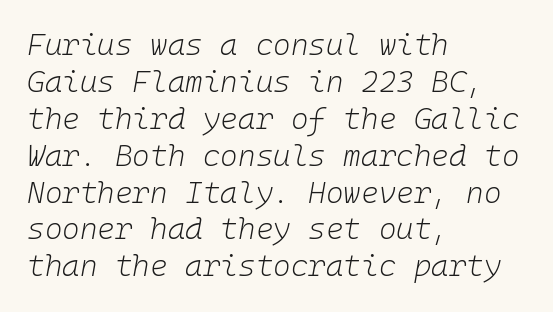
The image shows 30 px light type, italic (leaning right), monospaced; set left-aligned, line spacing 1.23x, normal letter spacing, not underlined; low stroke contrast and a medium x-height.
